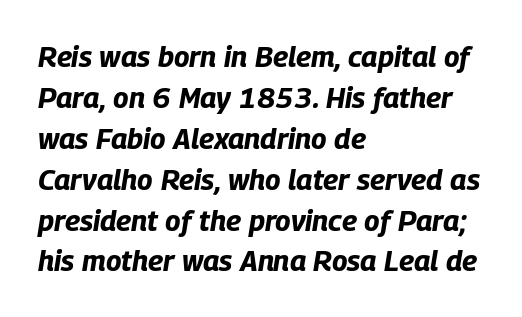
{"italic": "yes", "lean": "right", "slant_degrees": 9, "bold": "yes", "weight": "bold", "width": "condensed", "stroke_contrast": "low", "x_height": "large", "monospaced": "no", "underline": "no", "align": "left", "line_spacing": "normal", "line_spacing_ratio": 1.41, "letter_spacing": "normal", "letter_spacing_em": 0.0, "glyph_px": 29}
